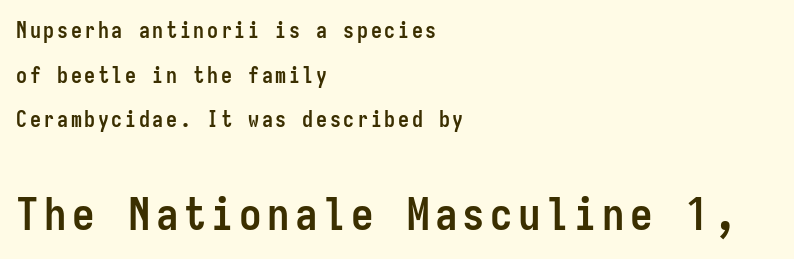
The image shows 45 px semibold, condensed sans-serif type, upright, monospaced; set left-aligned, loose line spacing (2.03x), not underlined; the second (bottom) block is 2.05x larger; low stroke contrast and a medium x-height.
